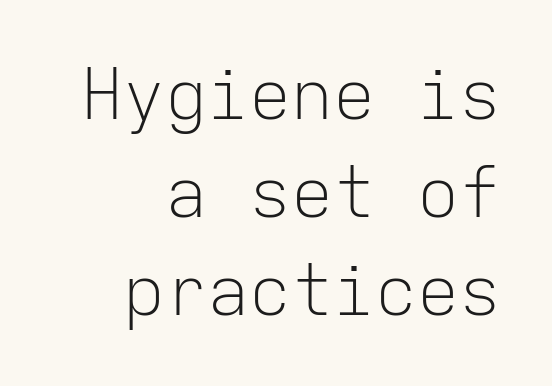
Looks like terminal output: every glyph gets an equal slot. The passage shown has conventional tracking throughout. The line-height multiplier appears to be the usual default. Nobody drew a line under any word here.
